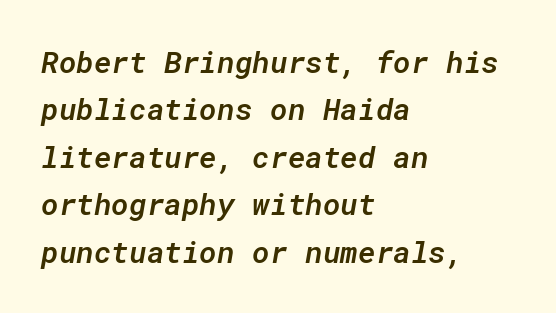
The image shows 30 px semibold type, italic (leaning right), monospaced; set left-aligned, normal line spacing (1.58x), normal letter spacing, not underlined; low stroke contrast and a medium x-height.
